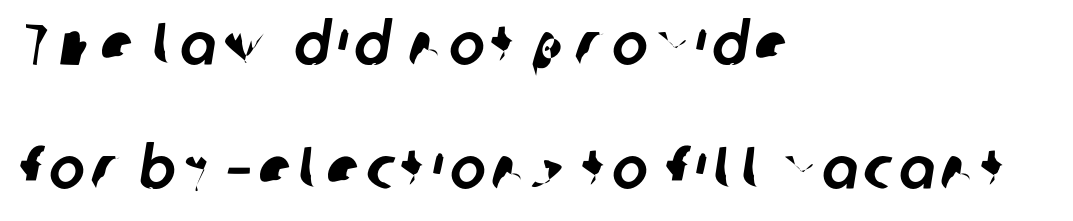
{"serif": "no", "width": "normal", "stroke_contrast": "low", "x_height": "medium", "monospaced": "no", "underline": "no", "align": "left", "line_spacing": "loose", "line_spacing_ratio": 2.06, "glyph_px": 60}
